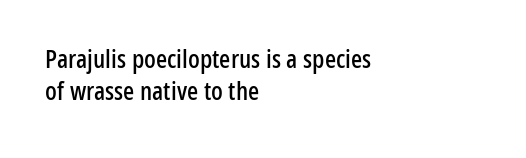
{"italic": "no", "underline": "no", "align": "left", "line_spacing_ratio": 1.23, "letter_spacing": "normal", "letter_spacing_em": 0.0, "glyph_px": 26}
